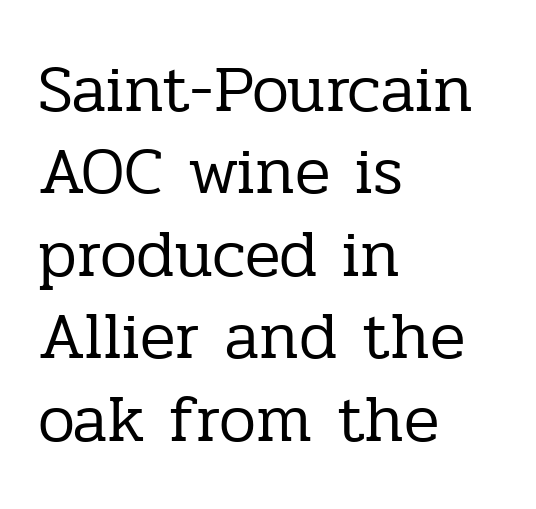
Q: Is the text bold? A: No.
Q: Is the text italic (slanted)? A: No, it is upright.
Q: Is the typeface a serif or a sans-serif typeface? A: Serif.
Q: Is the text underlined? A: No.
Q: How is the paragraph aligned? A: Left-aligned.
Q: Is the spacing between letters normal or unusually wide? A: Normal.
Q: Is the spacing between lines tight, normal or loose? A: Normal.
Q: Width (condensed, normal, or wide)? A: Normal.
Q: Stroke contrast? A: Low.
Q: x-height? A: Medium.
Q: Monospaced? A: No.
